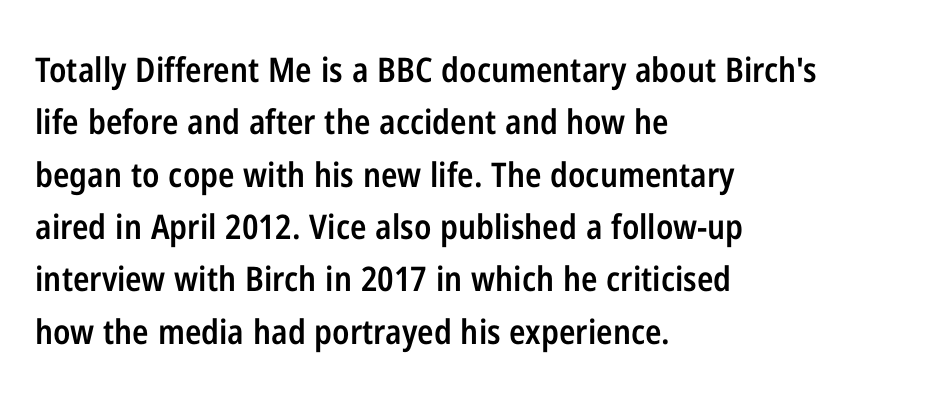
Whoever set this chose a conventional vertical rhythm. Looks like regular typesetting: each glyph gets only the width it needs. Italic: no, the glyphs are upright roman. Compared with a centered layout, this one pins lines to the left instead.
